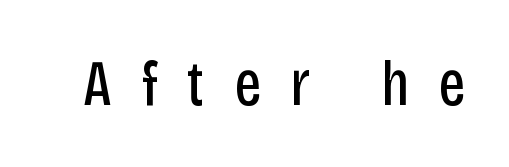
Letter spacing: wide. The font is comparable to plain body text, perhaps lighter. This sample uses a sans-serif face. Think of a printed novel: that variable character pitch is what you see here.
